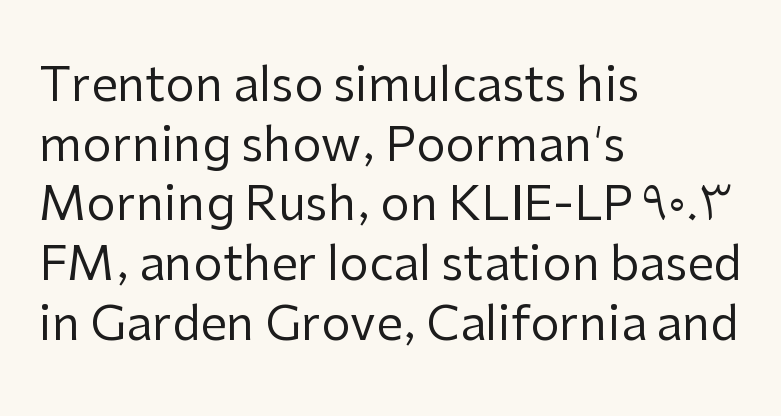
Q: Is the text bold? A: No.
Q: Is the text italic (slanted)? A: No, it is upright.
Q: Is the typeface a serif or a sans-serif typeface? A: Sans-serif.
Q: Is the text underlined? A: No.
Q: How is the paragraph aligned? A: Left-aligned.
Q: Is the spacing between letters normal or unusually wide? A: Normal.
Q: Is the spacing between lines tight, normal or loose? A: Normal.
Q: Width (condensed, normal, or wide)? A: Normal.
Q: Stroke contrast? A: Low.
Q: x-height? A: Medium.
Q: Monospaced? A: No.
